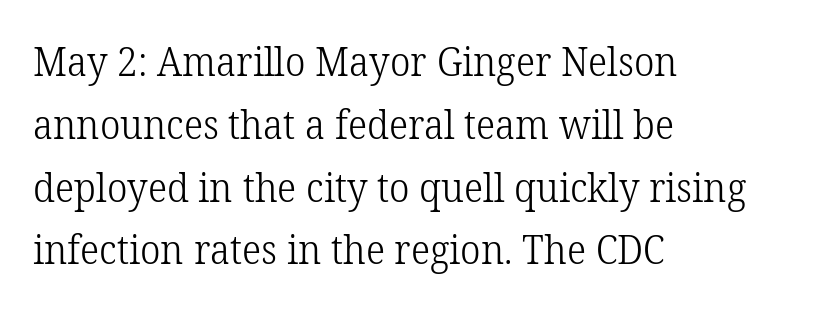
The image shows 40 px light serif type, upright; set left-aligned, normal line spacing (1.57x), normal letter spacing, not underlined; low stroke contrast and a medium x-height.
